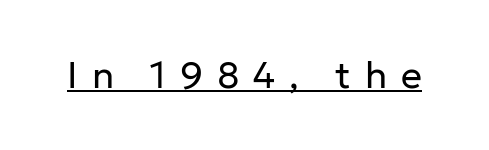
The image shows 37 px regular-weight sans-serif type, upright; set unusually wide letter spacing (+0.37 em), underlined; low stroke contrast and a medium x-height.
